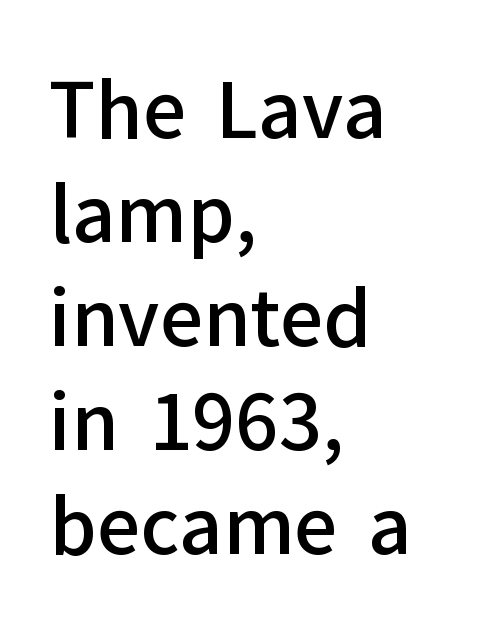
The image shows 76 px semibold sans-serif type, upright; set left-aligned, normal line spacing (1.37x), normal letter spacing, not underlined; low stroke contrast and a medium x-height.
